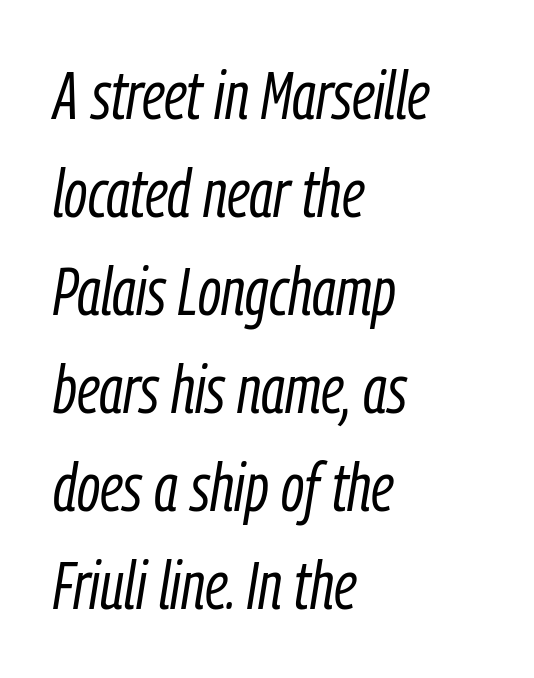
The strip under each line holds only bare page. Vertical spacing — default. Slant detected: the letters are inclined. If you drew a ruler down the left edge, every line would touch it. Looks like regular typesetting: each glyph gets only the width it needs.
